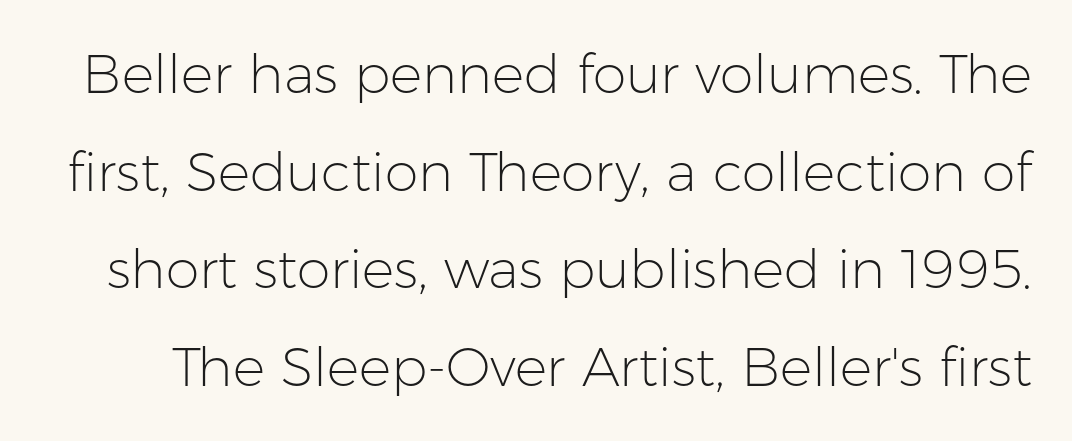
Q: Is the text bold? A: No.
Q: Is the text italic (slanted)? A: No, it is upright.
Q: Is the typeface a serif or a sans-serif typeface? A: Sans-serif.
Q: Is the text underlined? A: No.
Q: Is the spacing between letters normal or unusually wide? A: Normal.
Q: Width (condensed, normal, or wide)? A: Normal.
Q: Stroke contrast? A: Low.
Q: x-height? A: Medium.
Q: Monospaced? A: No.
